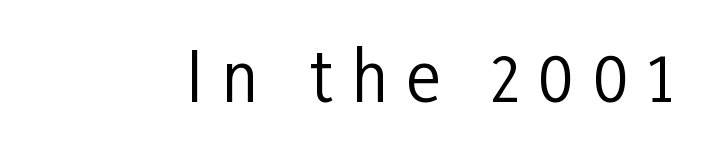
Q: Is the text bold? A: No.
Q: Is the text italic (slanted)? A: No, it is upright.
Q: Is the typeface a serif or a sans-serif typeface? A: Sans-serif.
Q: Is the text underlined? A: No.
Q: Is the spacing between letters normal or unusually wide? A: Unusually wide.
Q: Width (condensed, normal, or wide)? A: Condensed.
Q: Stroke contrast? A: Low.
Q: x-height? A: Medium.
Q: Monospaced? A: No.
